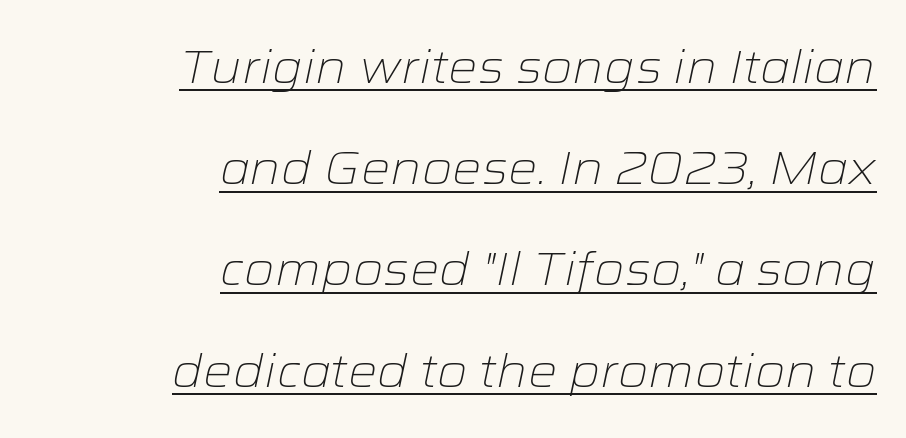
The image shows 46 px light, wide type, italic (leaning right); set right-aligned, loose line spacing (2.2x), normal letter spacing, underlined; low stroke contrast and a medium x-height.
